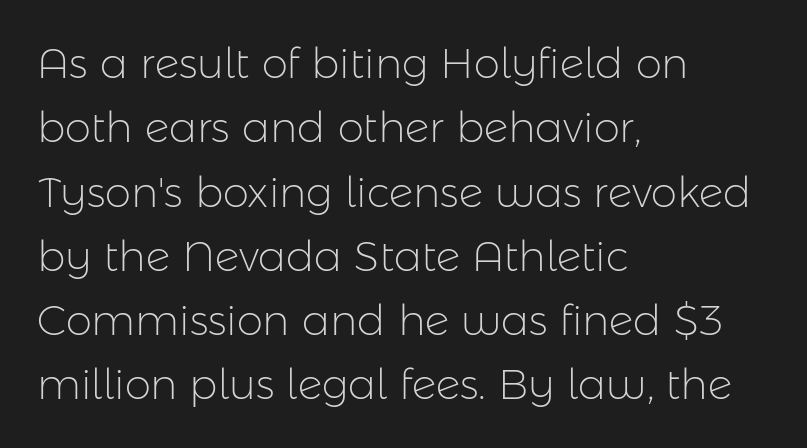
{"serif": "no", "italic": "no", "bold": "no", "weight": "light", "width": "normal", "stroke_contrast": "low", "x_height": "medium", "monospaced": "no", "underline": "no", "align": "left", "line_spacing": "normal", "line_spacing_ratio": 1.53, "letter_spacing": "normal", "letter_spacing_em": 0.0, "glyph_px": 42}
